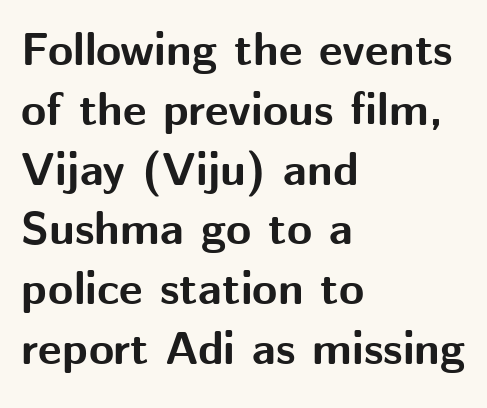
The image shows 46 px bold sans-serif type, upright; set left-aligned, normal line spacing (1.3x), normal letter spacing, not underlined; medium stroke contrast and a medium x-height.
